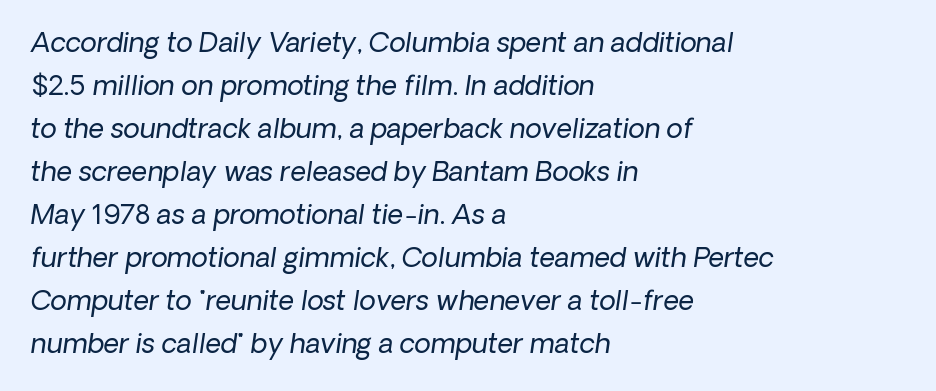
The strokes carry an ordinary text weight at most. Lines of text with bare space underneath. Summary of vertical rhythm: regular, with standard interline spacing. The setting favours the left margin, as ordinary paragraphs usually do. The gaps between neighbouring characters are ordinary and unremarkable.
